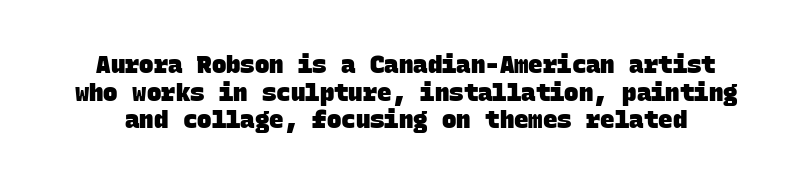
Q: Is the text bold? A: Yes.
Q: Is the text underlined? A: No.
Q: Is the spacing between letters normal or unusually wide? A: Normal.
Q: Is the spacing between lines tight, normal or loose? A: Tight.
